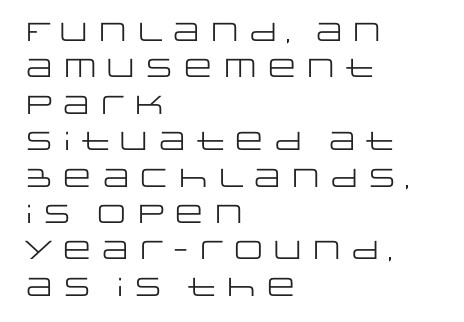
The image shows 26 px text type, upright; set left-aligned, normal line spacing (1.4x), normal letter spacing, not underlined.
